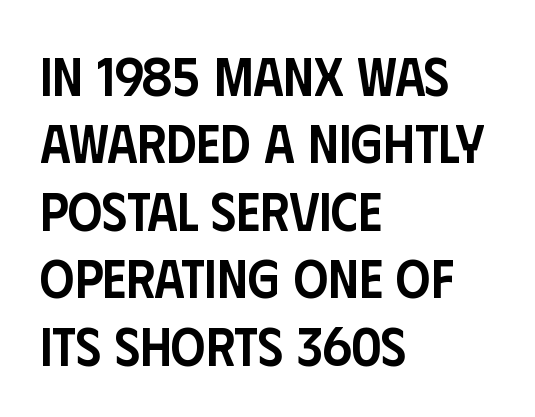
{"serif": "no", "italic": "no", "bold": "semi", "weight": "semibold", "width": "condensed", "stroke_contrast": "low", "x_height": "large", "monospaced": "no", "underline": "no", "align": "left", "line_spacing": "normal", "line_spacing_ratio": 1.25, "letter_spacing": "normal", "letter_spacing_em": 0.0, "glyph_px": 54}
